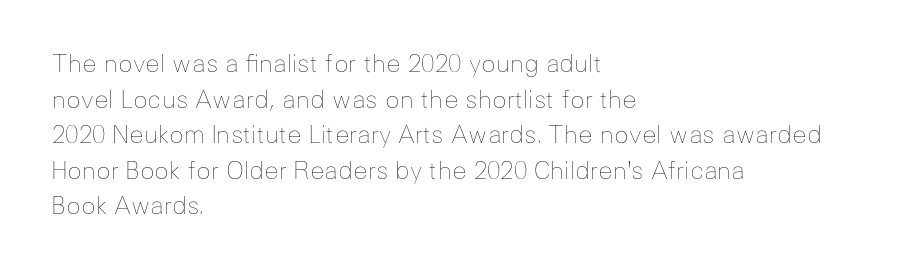
{"italic": "no", "bold": "no", "underline": "no", "align": "left", "line_spacing": "normal", "line_spacing_ratio": 1.48, "letter_spacing": "normal", "letter_spacing_em": 0.0, "glyph_px": 24}
